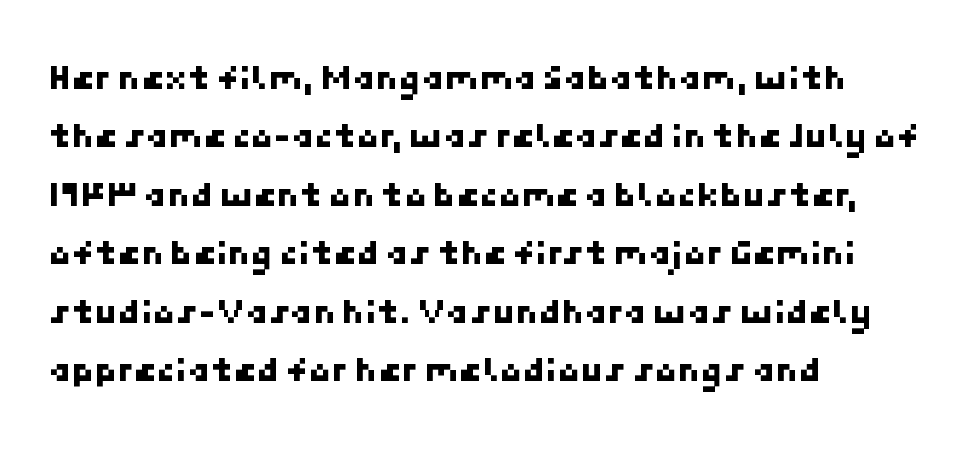
Q: Is the typeface a serif or a sans-serif typeface? A: Sans-serif.
Q: Is the text underlined? A: No.
Q: How is the paragraph aligned? A: Left-aligned.
Q: Is the spacing between letters normal or unusually wide? A: Normal.
Q: Is the spacing between lines tight, normal or loose? A: Normal.
Q: Width (condensed, normal, or wide)? A: Normal.
Q: Stroke contrast? A: Low.
Q: x-height? A: Medium.
